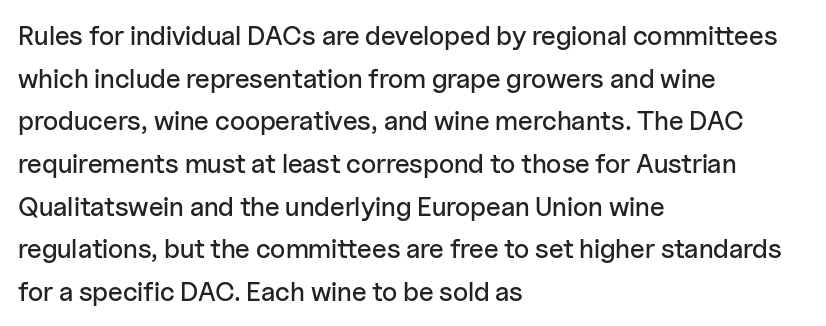
{"italic": "no", "underline": "no", "align": "left", "line_spacing": "normal", "line_spacing_ratio": 1.58, "letter_spacing": "normal", "letter_spacing_em": 0.0, "glyph_px": 27}
